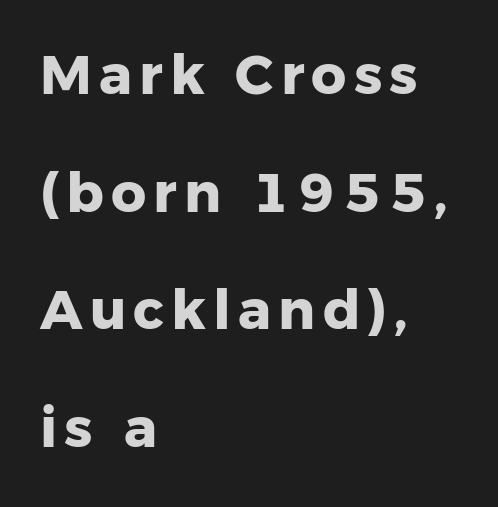
Q: Is the text bold? A: Yes.
Q: Is the text italic (slanted)? A: No, it is upright.
Q: Is the typeface a serif or a sans-serif typeface? A: Sans-serif.
Q: Is the text underlined? A: No.
Q: How is the paragraph aligned? A: Left-aligned.
Q: Is the spacing between lines tight, normal or loose? A: Loose.
Q: Width (condensed, normal, or wide)? A: Normal.
Q: Stroke contrast? A: Low.
Q: x-height? A: Medium.
Q: Monospaced? A: No.
